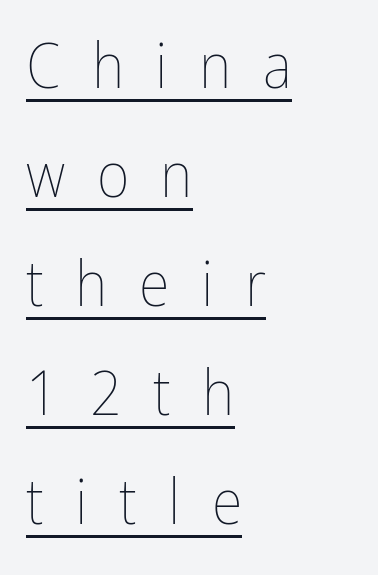
The image shows 63 px thin, condensed type, upright; set left-aligned, line spacing 1.73x, unusually wide letter spacing (+0.5 em), underlined; low stroke contrast and a medium x-height.
